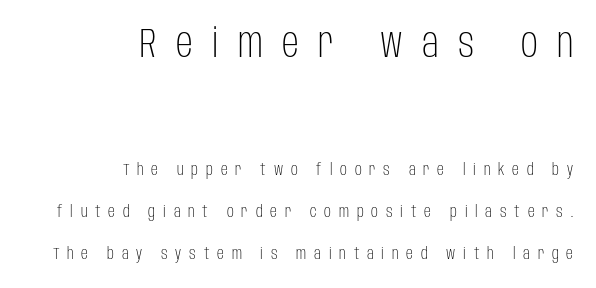
Q: Is the text bold? A: No.
Q: Is the text italic (slanted)? A: No, it is upright.
Q: Is the typeface a serif or a sans-serif typeface? A: Sans-serif.
Q: Is the text underlined? A: No.
Q: How is the paragraph aligned? A: Right-aligned.
Q: Is the spacing between letters normal or unusually wide? A: Unusually wide.
Q: Is the spacing between lines tight, normal or loose? A: Loose.
Q: Which block of text is set in a larger size, the first (top) or the second (bottom)? A: The first (top) one.
Q: Width (condensed, normal, or wide)? A: Condensed.
Q: Stroke contrast? A: Low.
Q: x-height? A: Large.
Q: Monospaced? A: No.
